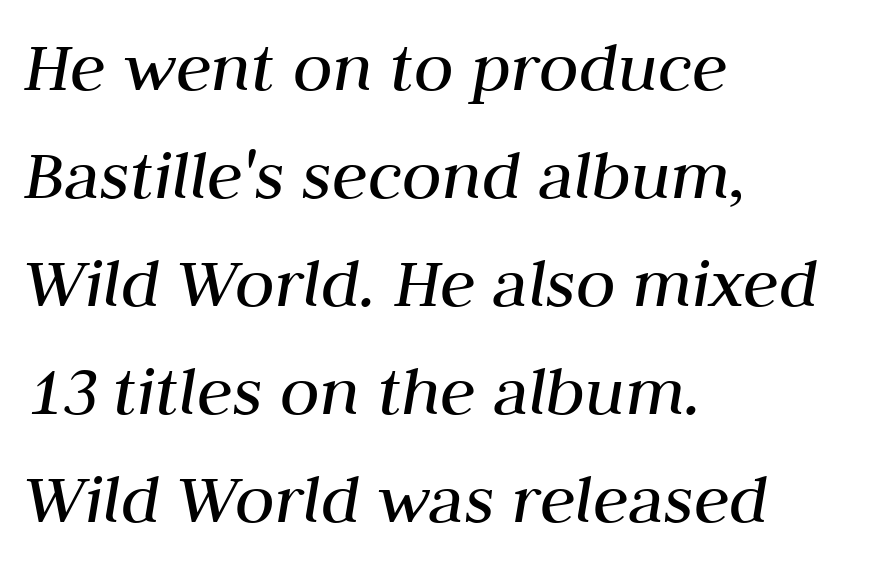
The glyphs are unaccompanied by any horizontal stroke below them. Visually the block forms a straight wall on the left and a jagged coastline on the right. This sample has the flowing, uneven cadence of proportional lettering. Horizontal bands of white between lines are of average thickness. When letters slant like this, we call the style italic.
